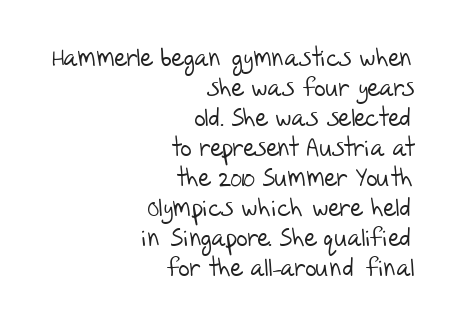
The image shows 25 px text type; set right-aligned, line spacing 1.2x, normal letter spacing, not underlined.
